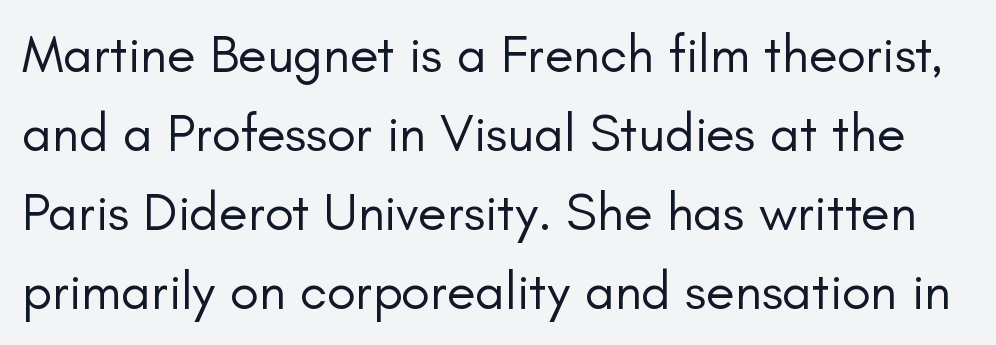
{"serif": "no", "italic": "no", "bold": "no", "weight": "regular", "width": "normal", "stroke_contrast": "low", "x_height": "small", "monospaced": "no", "underline": "no", "line_spacing": "normal", "line_spacing_ratio": 1.49, "letter_spacing": "normal", "letter_spacing_em": 0.0, "glyph_px": 53}
